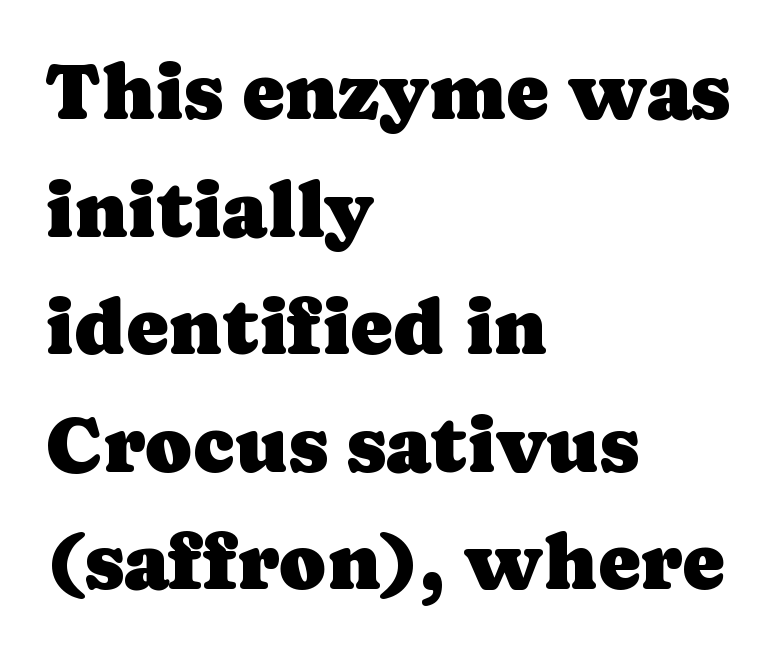
The image shows 80 px serif type, upright; set left-aligned, normal line spacing (1.47x), normal letter spacing, not underlined; low stroke contrast and a medium x-height.
